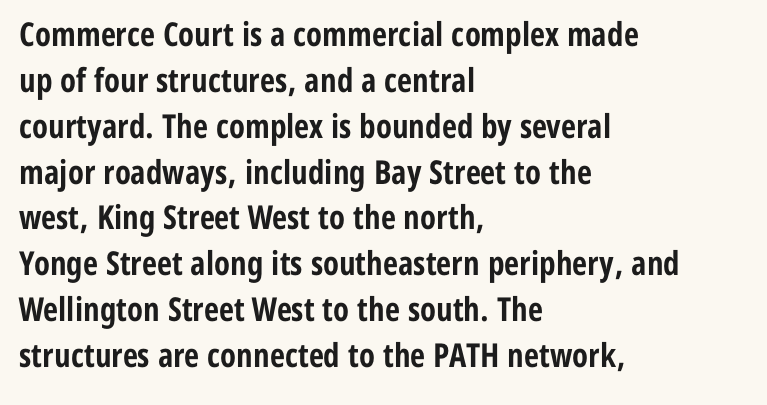
The image shows 33 px bold, condensed sans-serif type, upright; set left-aligned, normal line spacing (1.39x), normal letter spacing, not underlined; low stroke contrast and a medium x-height.
